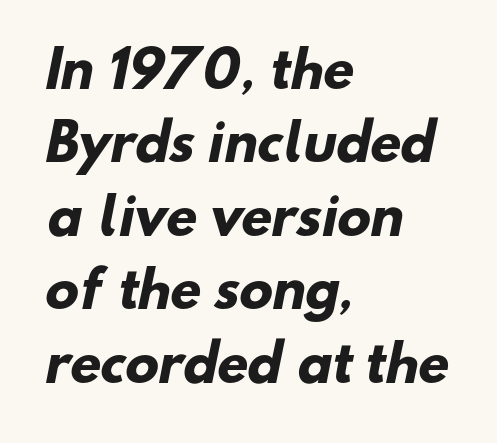
What kind of face is this? One without serifs — a sans. The space beneath each line is pristine and unruled. Spacing between characters is what you'd get straight out of the box. Short and long lines alike share a common starting point at left. Regular leading.
